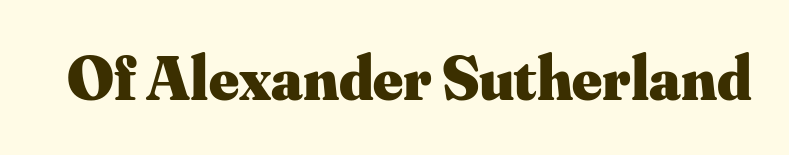
Q: Is the text bold? A: Yes.
Q: Is the text italic (slanted)? A: No, it is upright.
Q: Is the typeface a serif or a sans-serif typeface? A: Serif.
Q: Is the text underlined? A: No.
Q: Is the spacing between letters normal or unusually wide? A: Normal.
Q: Width (condensed, normal, or wide)? A: Normal.
Q: Stroke contrast? A: Medium.
Q: x-height? A: Small.
Q: Monospaced? A: No.
